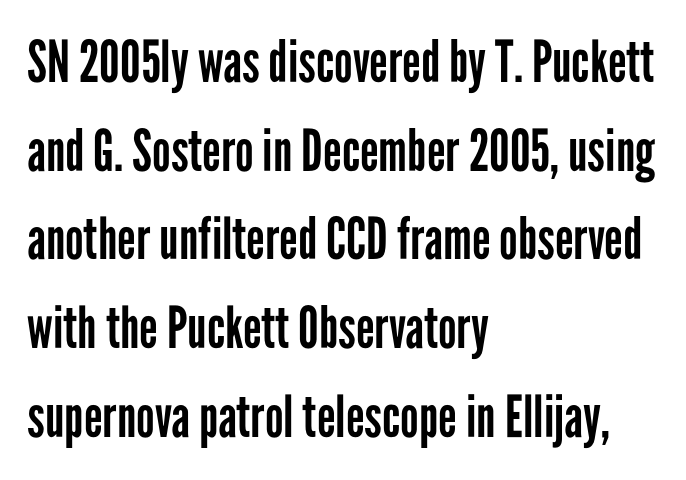
The image shows 58 px regular-weight, condensed sans-serif type, upright; set left-aligned, normal line spacing (1.53x), normal letter spacing, not underlined; low stroke contrast and a medium x-height.
